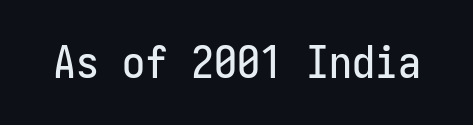
The image shows 46 px condensed sans-serif type, upright, monospaced; set normal letter spacing, not underlined; low stroke contrast and a medium x-height.
